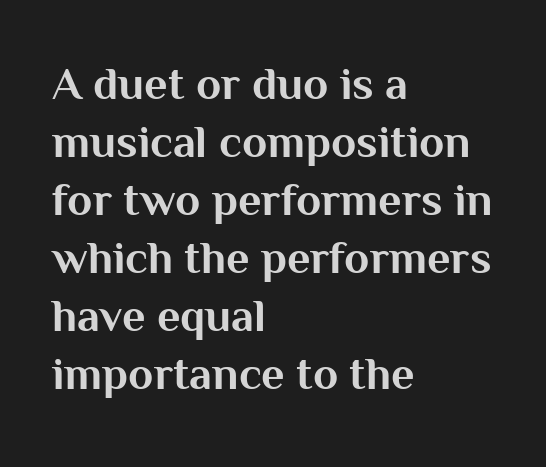
Q: Is the text bold? A: Yes.
Q: Is the text italic (slanted)? A: No, it is upright.
Q: Is the typeface a serif or a sans-serif typeface? A: Sans-serif.
Q: Is the text underlined? A: No.
Q: How is the paragraph aligned? A: Left-aligned.
Q: Is the spacing between letters normal or unusually wide? A: Normal.
Q: Is the spacing between lines tight, normal or loose? A: Normal.
Q: Width (condensed, normal, or wide)? A: Normal.
Q: Stroke contrast? A: Medium.
Q: x-height? A: Medium.
Q: Monospaced? A: No.
